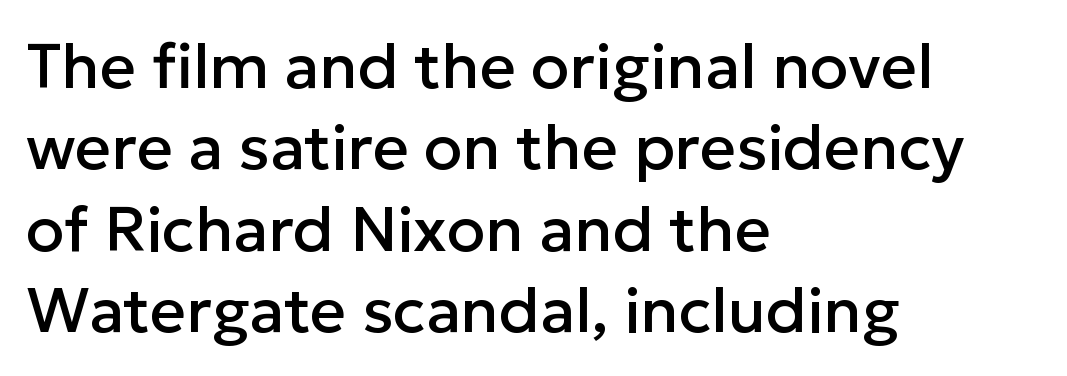
Which margin do the lines hug? The left one — the right edge is uneven. The letters stand straight up with perfectly vertical stems. The zone under the glyphs is completely vacant. The passage shown is typed in a proportional face where columns would drift. Each word holds together tightly as a unit, with standard inter-letter gaps. Typographically, this falls in the sans-serif category.
